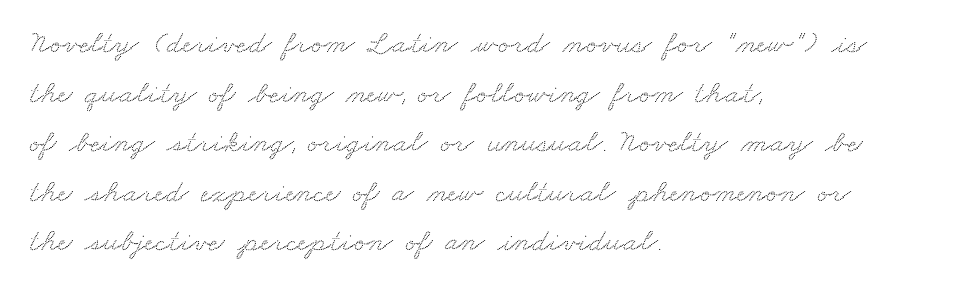
The image shows 32 px wide serif type; set left-aligned, normal line spacing (1.55x), normal letter spacing, not underlined; medium stroke contrast and a small x-height.
